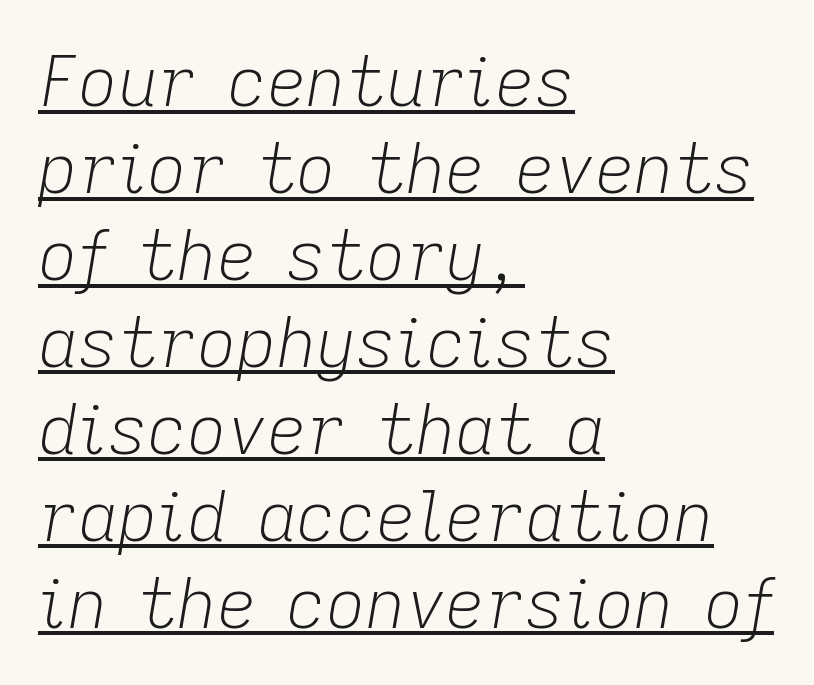
{"italic": "yes", "lean": "right", "slant_degrees": 9, "bold": "no", "weight": "light", "width": "normal", "stroke_contrast": "low", "x_height": "medium", "monospaced": "no", "underline": "yes", "align": "left", "line_spacing": "normal", "line_spacing_ratio": 1.26, "letter_spacing": "normal", "letter_spacing_em": 0.0, "glyph_px": 69}
